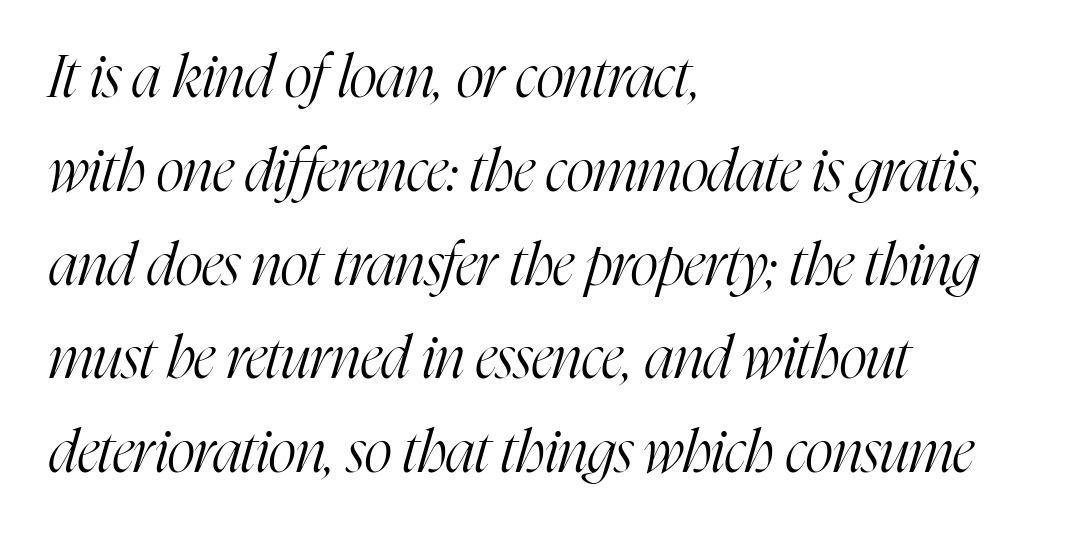
{"serif": "yes", "italic": "yes", "lean": "right", "slant_degrees": 16, "bold": "no", "weight": "light", "width": "condensed", "stroke_contrast": "high", "x_height": "medium", "monospaced": "no", "underline": "no", "align": "left", "line_spacing": "normal", "line_spacing_ratio": 1.59, "letter_spacing": "normal", "letter_spacing_em": 0.0, "glyph_px": 59}
